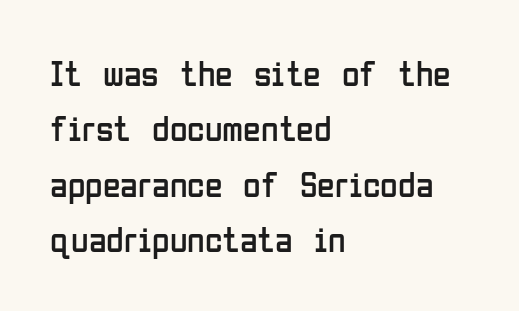
The image shows 36 px regular-weight, condensed sans-serif type, upright; set left-aligned, normal line spacing (1.54x), normal letter spacing, not underlined; low stroke contrast and a medium x-height.
